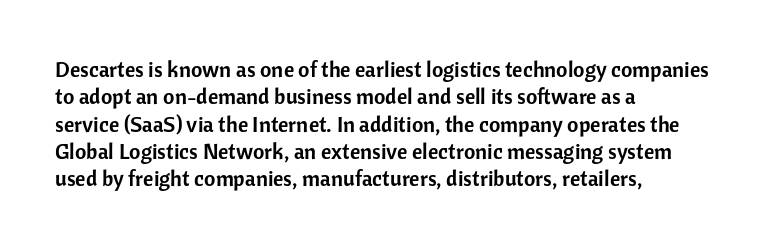
Q: Is the text italic (slanted)? A: No, it is upright.
Q: Is the text underlined? A: No.
Q: How is the paragraph aligned? A: Left-aligned.
Q: Is the spacing between letters normal or unusually wide? A: Normal.
